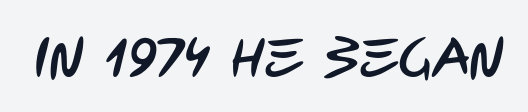
Letter spacing: default. Is this a sans? Yes — the strokes have no serifs. Descenders hang freely into open space. Proportional: the letters do not fall into vertical columns.
